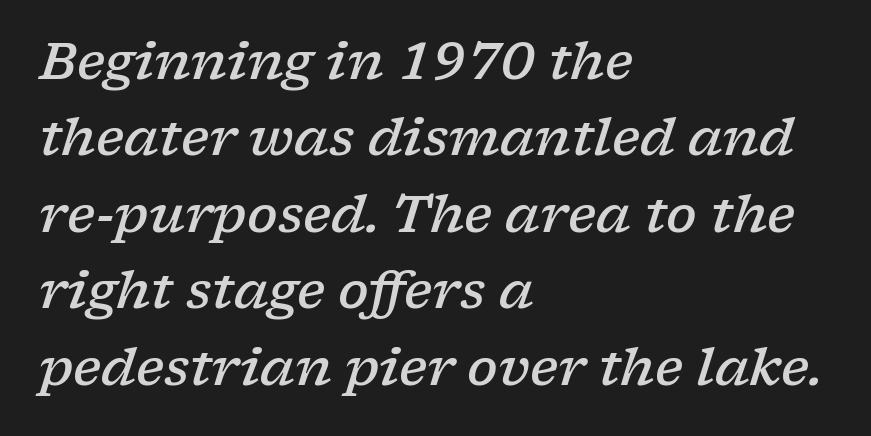
The letters carry serifs — small finishing strokes at the ends of their stems. What's the leading like? Ordinary, nothing unusual. The space beneath each line is pristine and unruled. Characters follow at the spacing the type designer built in.
